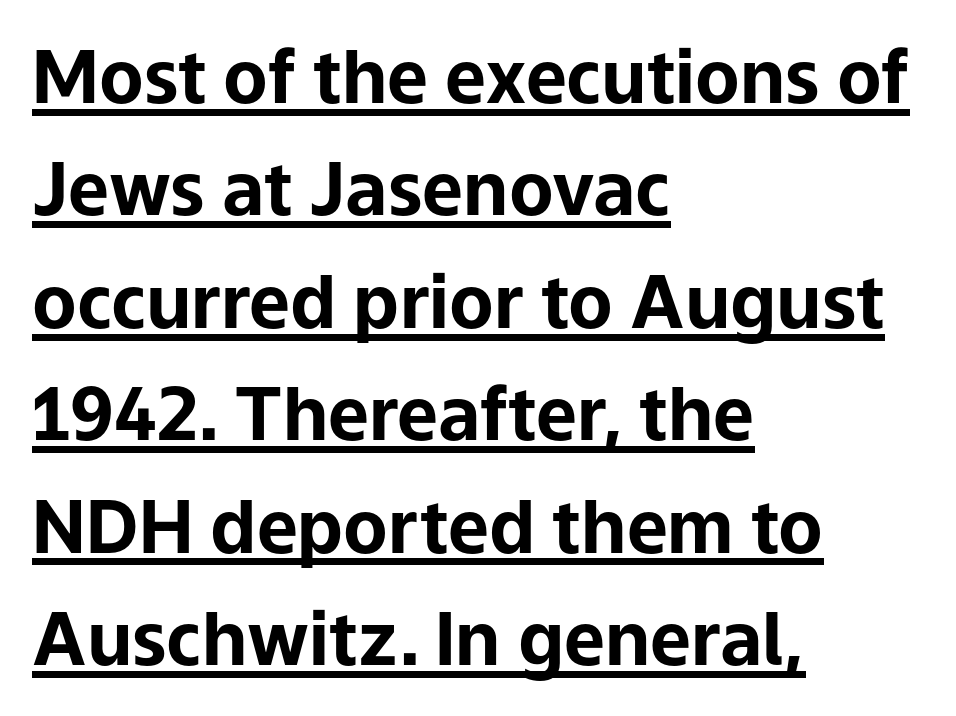
The image shows 73 px bold sans-serif type, upright; set left-aligned, normal line spacing (1.54x), normal letter spacing, underlined; low stroke contrast and a medium x-height.
